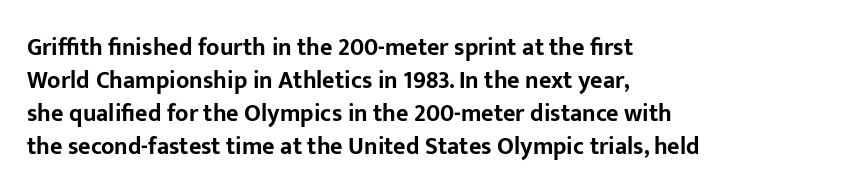
{"italic": "no", "bold": "yes", "underline": "no", "align": "left", "line_spacing": "normal", "line_spacing_ratio": 1.38, "letter_spacing": "normal", "letter_spacing_em": 0.0, "glyph_px": 24}
